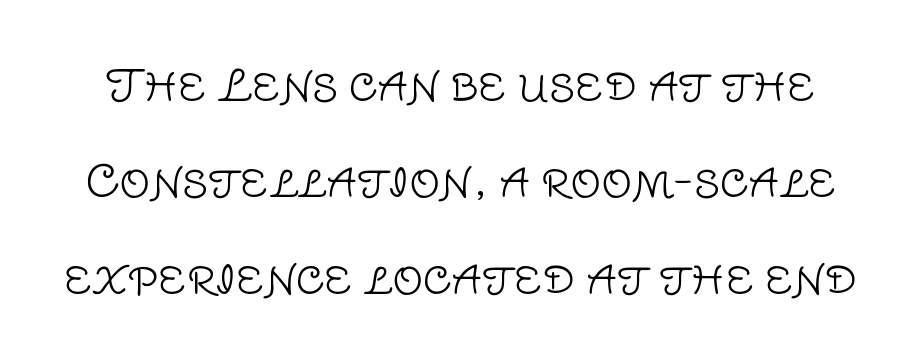
The image shows 43 px light sans-serif type; set loose line spacing (2.24x), normal letter spacing, not underlined; low stroke contrast and a large x-height.
